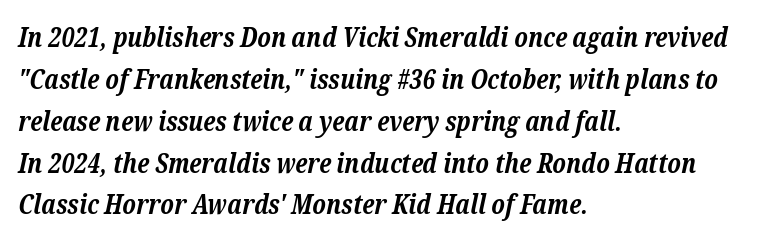
The image shows 27 px bold type, italic (leaning right); set left-aligned, normal line spacing (1.55x), normal letter spacing, not underlined.
